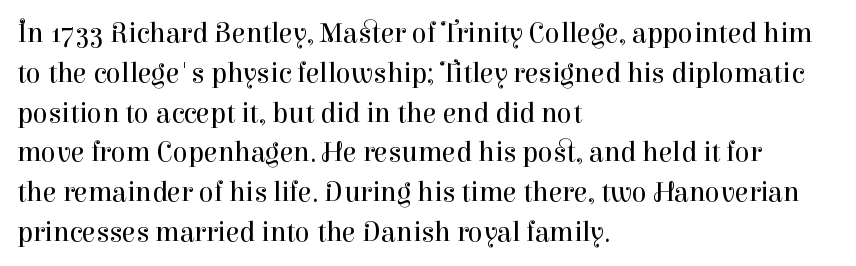
{"serif": "yes", "italic": "no", "bold": "no", "weight": "regular", "width": "normal", "stroke_contrast": "high", "x_height": "medium", "monospaced": "no", "underline": "no", "align": "left", "line_spacing": "normal", "line_spacing_ratio": 1.42, "letter_spacing": "normal", "letter_spacing_em": 0.0, "glyph_px": 28}
